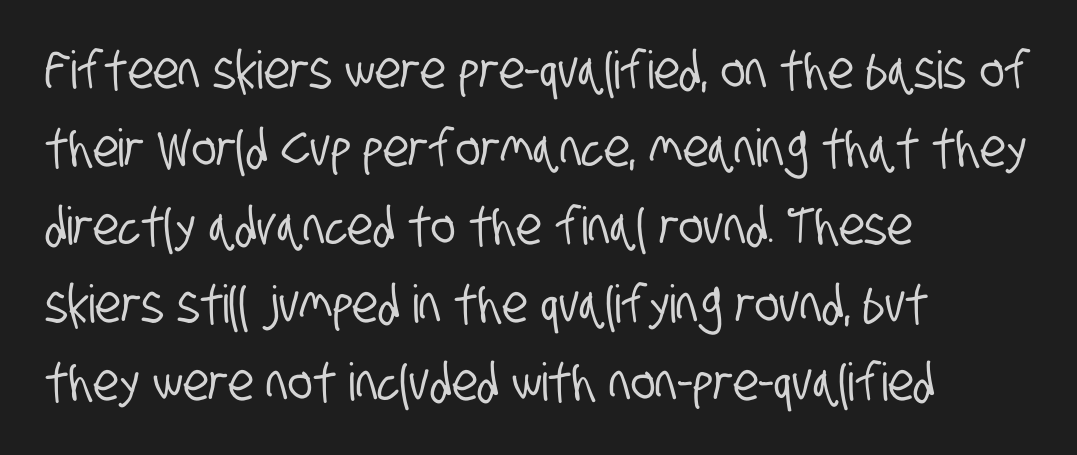
{"serif": "no", "width": "condensed", "stroke_contrast": "low", "x_height": "large", "monospaced": "no", "underline": "no", "align": "left", "line_spacing": "normal", "line_spacing_ratio": 1.5, "letter_spacing": "normal", "letter_spacing_em": 0.0, "glyph_px": 52}
